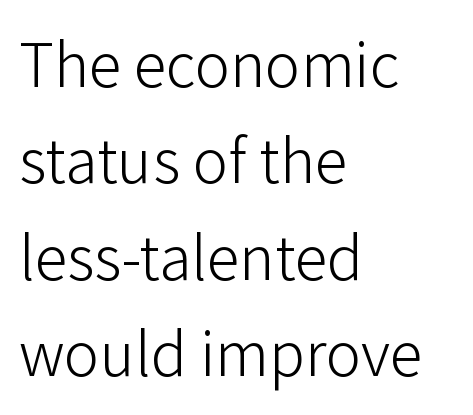
The image shows 66 px light sans-serif type, upright; set left-aligned, normal line spacing (1.46x), normal letter spacing, not underlined; low stroke contrast and a medium x-height.
